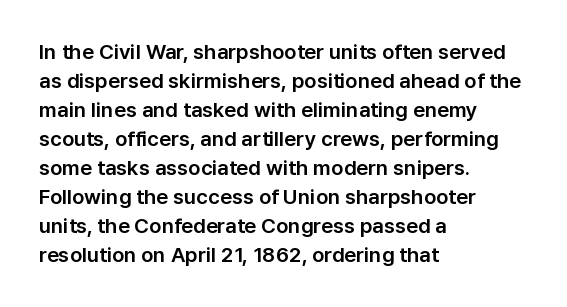
{"italic": "no", "underline": "no", "align": "left", "line_spacing": "normal", "line_spacing_ratio": 1.38, "letter_spacing": "normal", "letter_spacing_em": 0.0, "glyph_px": 21}
